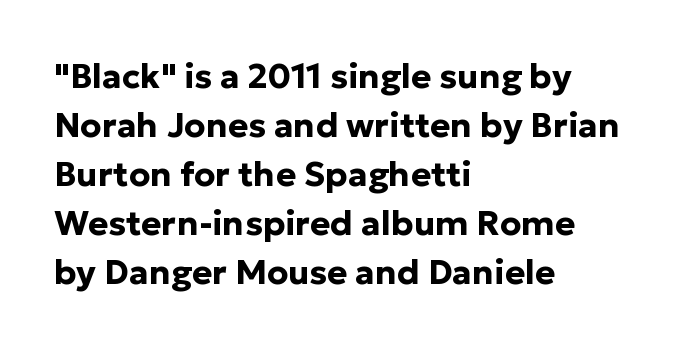
The image shows 34 px bold sans-serif type, upright; set left-aligned, normal line spacing (1.44x), normal letter spacing, not underlined; low stroke contrast and a medium x-height.
